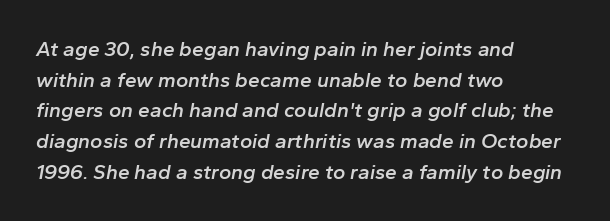
The passage shown is semibold, sitting just below true bold. Unmarked baselines from the first word to the last. The rendering anchors every line to the left-hand side. Rendered with sloped, italic letterforms. Summary of vertical rhythm: regular, with standard interline spacing.
